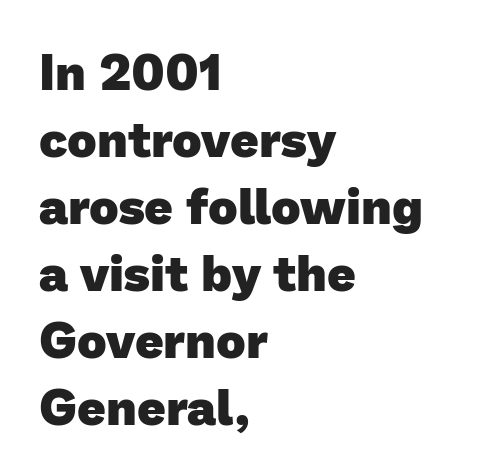
{"serif": "no", "bold": "yes", "weight": "heavy", "width": "normal", "stroke_contrast": "low", "x_height": "medium", "monospaced": "no", "underline": "no", "align": "left", "line_spacing": "normal", "line_spacing_ratio": 1.34, "letter_spacing": "normal", "letter_spacing_em": 0.0, "glyph_px": 50}
